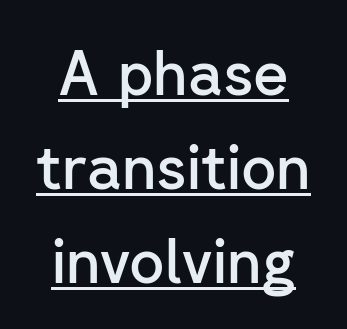
These lines are composed in type without serifs. Notice how the stems are strictly vertical — no italics here. I'd describe the lettering as semibold — firm but not a full bold. These lines keep a tight, regular rhythm from letter to letter.
